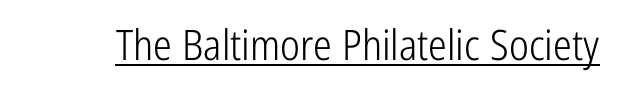
Q: Is the text bold? A: No.
Q: Is the text italic (slanted)? A: No, it is upright.
Q: Is the typeface a serif or a sans-serif typeface? A: Sans-serif.
Q: Is the text underlined? A: Yes.
Q: Is the spacing between letters normal or unusually wide? A: Normal.
Q: Width (condensed, normal, or wide)? A: Condensed.
Q: Stroke contrast? A: Low.
Q: x-height? A: Medium.
Q: Monospaced? A: No.
